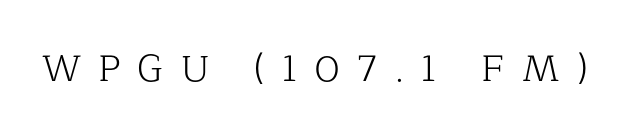
Q: Is the text bold? A: No.
Q: Is the text italic (slanted)? A: No, it is upright.
Q: Is the typeface a serif or a sans-serif typeface? A: Serif.
Q: Is the text underlined? A: No.
Q: Is the spacing between letters normal or unusually wide? A: Unusually wide.
Q: Width (condensed, normal, or wide)? A: Normal.
Q: Stroke contrast? A: Low.
Q: x-height? A: Medium.
Q: Monospaced? A: No.
